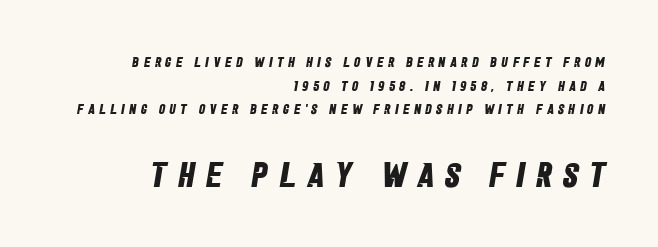
Q: Is the text bold? A: Yes.
Q: Is the typeface a serif or a sans-serif typeface? A: Sans-serif.
Q: Is the text underlined? A: No.
Q: How is the paragraph aligned? A: Right-aligned.
Q: Is the spacing between letters normal or unusually wide? A: Unusually wide.
Q: Is the spacing between lines tight, normal or loose? A: Normal.
Q: Which block of text is set in a larger size, the first (top) or the second (bottom)? A: The second (bottom) one.
Q: Width (condensed, normal, or wide)? A: Condensed.
Q: Stroke contrast? A: Low.
Q: x-height? A: Large.
Q: Monospaced? A: No.
